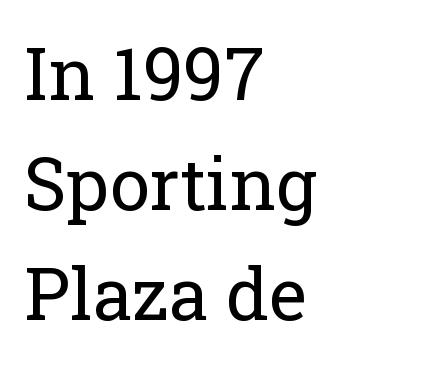
{"serif": "yes", "italic": "no", "bold": "no", "weight": "regular", "width": "normal", "stroke_contrast": "low", "x_height": "medium", "monospaced": "no", "underline": "no", "align": "left", "line_spacing": "normal", "line_spacing_ratio": 1.53, "letter_spacing": "normal", "letter_spacing_em": 0.0, "glyph_px": 72}
